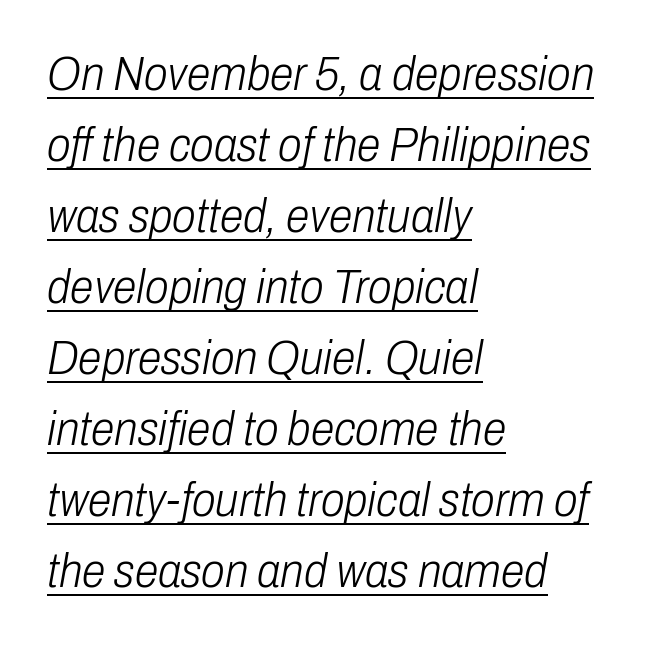
{"italic": "yes", "lean": "right", "slant_degrees": 10, "bold": "no", "weight": "light", "width": "condensed", "stroke_contrast": "low", "x_height": "medium", "monospaced": "no", "underline": "yes", "align": "left", "line_spacing": "normal", "line_spacing_ratio": 1.48, "letter_spacing": "normal", "letter_spacing_em": 0.0, "glyph_px": 48}
